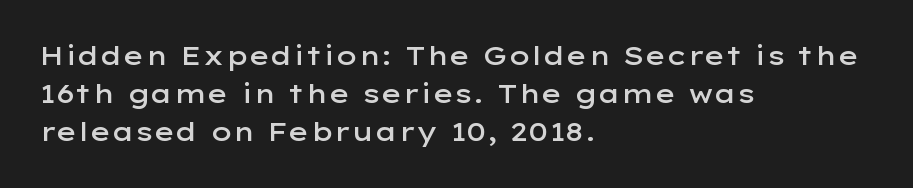
Q: Is the text bold? A: Semi-bold.
Q: Is the text italic (slanted)? A: No, it is upright.
Q: Is the text underlined? A: No.
Q: How is the paragraph aligned? A: Left-aligned.
Q: Is the spacing between letters normal or unusually wide? A: Normal.
Q: Is the spacing between lines tight, normal or loose? A: Normal.
